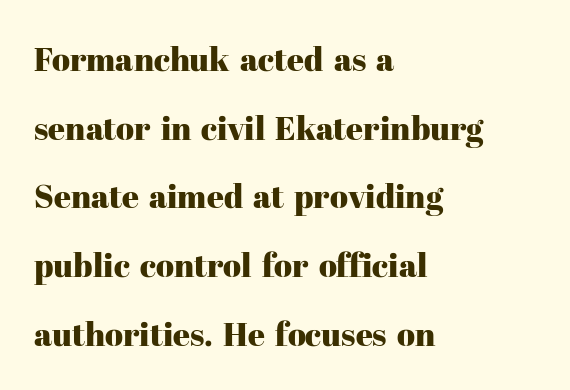
The image shows 33 px serif type, upright; set left-aligned, loose line spacing (2.08x), normal letter spacing, not underlined; high stroke contrast and a medium x-height.
